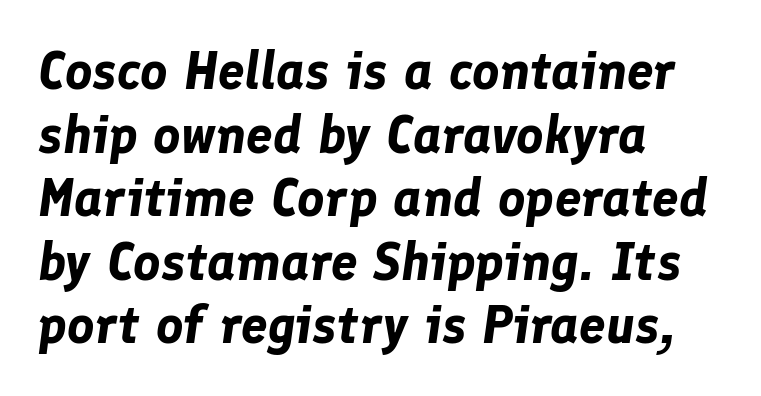
Q: Is the text bold? A: Yes.
Q: Is the text italic (slanted)? A: Yes, it leans right by about 8 degrees.
Q: Is the text underlined? A: No.
Q: How is the paragraph aligned? A: Left-aligned.
Q: Is the spacing between letters normal or unusually wide? A: Normal.
Q: Width (condensed, normal, or wide)? A: Normal.
Q: Stroke contrast? A: Low.
Q: x-height? A: Medium.
Q: Monospaced? A: No.
